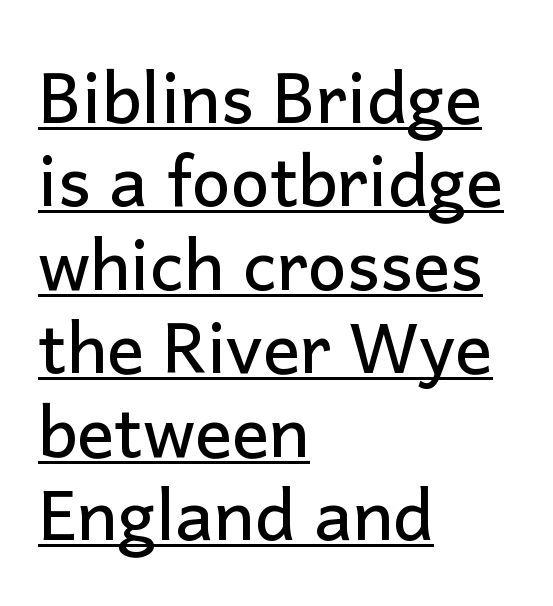
Q: Is the text italic (slanted)? A: No, it is upright.
Q: Is the typeface a serif or a sans-serif typeface? A: Sans-serif.
Q: Is the text underlined? A: Yes.
Q: How is the paragraph aligned? A: Left-aligned.
Q: Is the spacing between letters normal or unusually wide? A: Normal.
Q: Width (condensed, normal, or wide)? A: Normal.
Q: Stroke contrast? A: Low.
Q: x-height? A: Medium.
Q: Monospaced? A: No.
